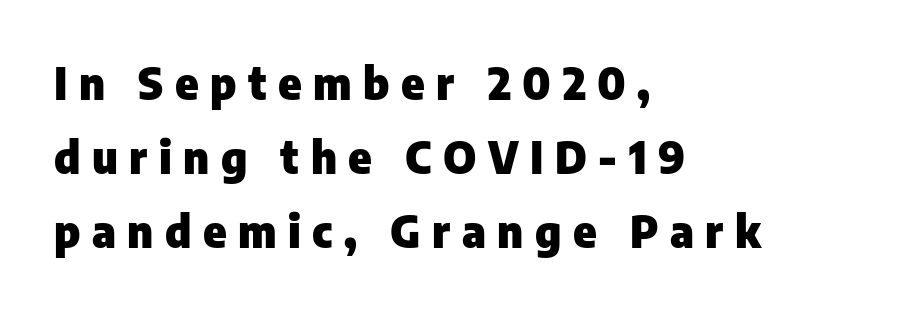
{"serif": "no", "italic": "no", "bold": "yes", "weight": "heavy", "width": "normal", "stroke_contrast": "low", "x_height": "medium", "monospaced": "no", "underline": "no", "align": "left", "line_spacing": "normal", "line_spacing_ratio": 1.68, "letter_spacing": "wide", "letter_spacing_em": 0.26, "glyph_px": 44}
